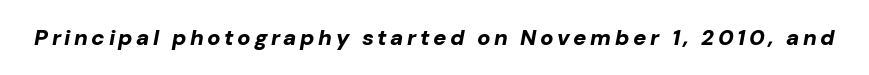
{"italic": "yes", "lean": "right", "slant_degrees": 10, "bold": "yes", "underline": "no", "glyph_px": 22}
